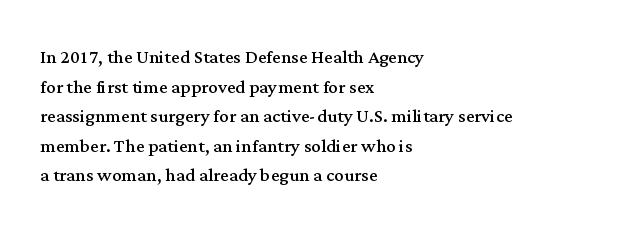
The image shows 24 px text type, upright; set left-aligned, line spacing 1.23x, normal letter spacing, not underlined.
